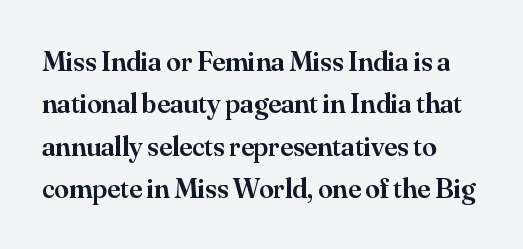
The image shows 29 px semibold serif type, upright; set left-aligned, normal line spacing (1.46x), normal letter spacing, not underlined; medium stroke contrast and a small x-height.
